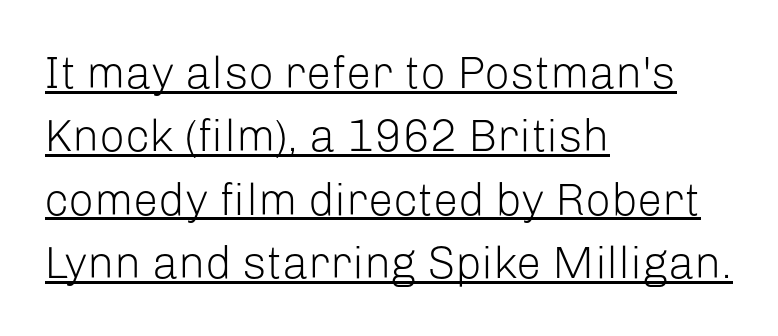
The image shows 45 px light sans-serif type, upright; set left-aligned, normal line spacing (1.41x), normal letter spacing, underlined; low stroke contrast and a medium x-height.
